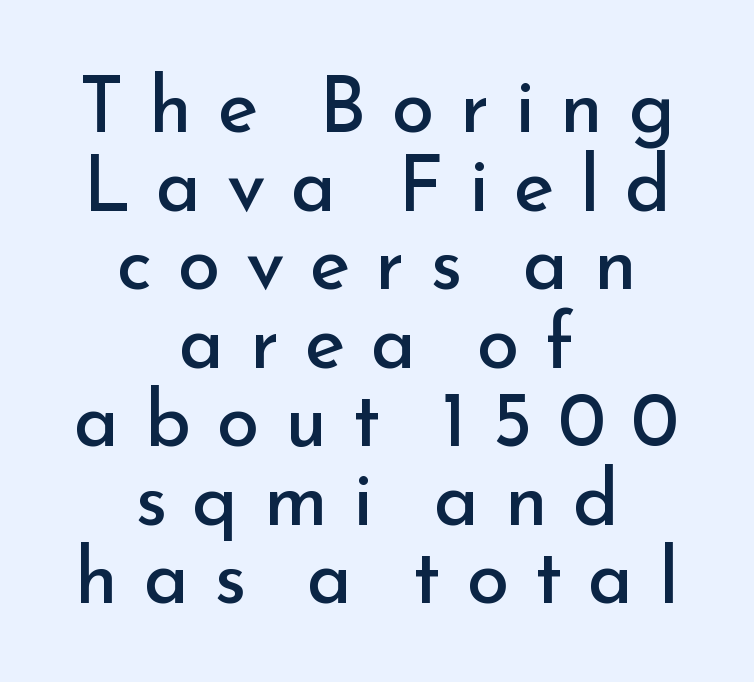
{"serif": "no", "italic": "no", "bold": "no", "weight": "regular", "width": "normal", "stroke_contrast": "low", "x_height": "small", "monospaced": "no", "underline": "no", "align": "center", "line_spacing": "tight", "line_spacing_ratio": 1.02, "letter_spacing": "wide", "letter_spacing_em": 0.33, "glyph_px": 77}
